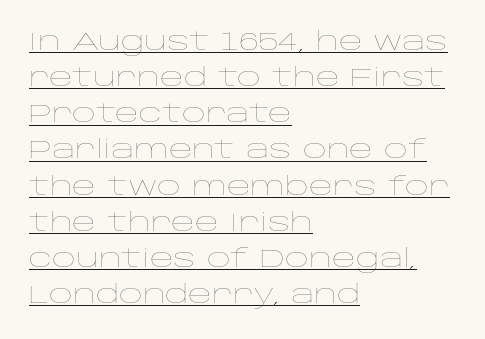
The image shows 26 px text type, upright; set left-aligned, normal line spacing (1.39x), normal letter spacing, underlined.
